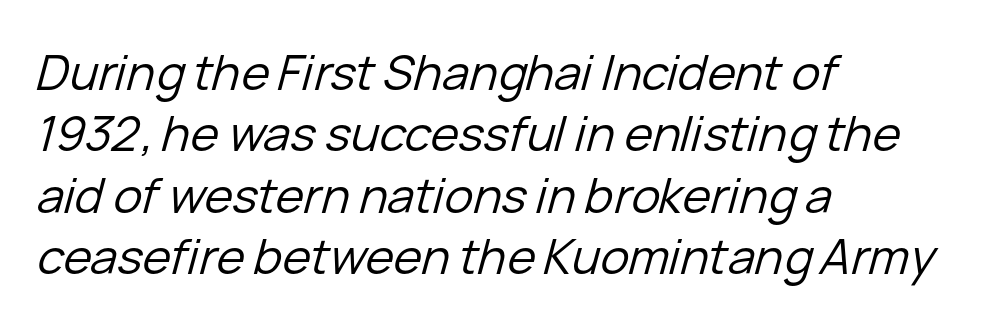
{"italic": "yes", "lean": "right", "slant_degrees": 15, "bold": "no", "weight": "regular", "width": "normal", "stroke_contrast": "low", "x_height": "medium", "monospaced": "no", "underline": "no", "align": "left", "line_spacing": "normal", "line_spacing_ratio": 1.28, "letter_spacing": "normal", "letter_spacing_em": 0.0, "glyph_px": 48}
